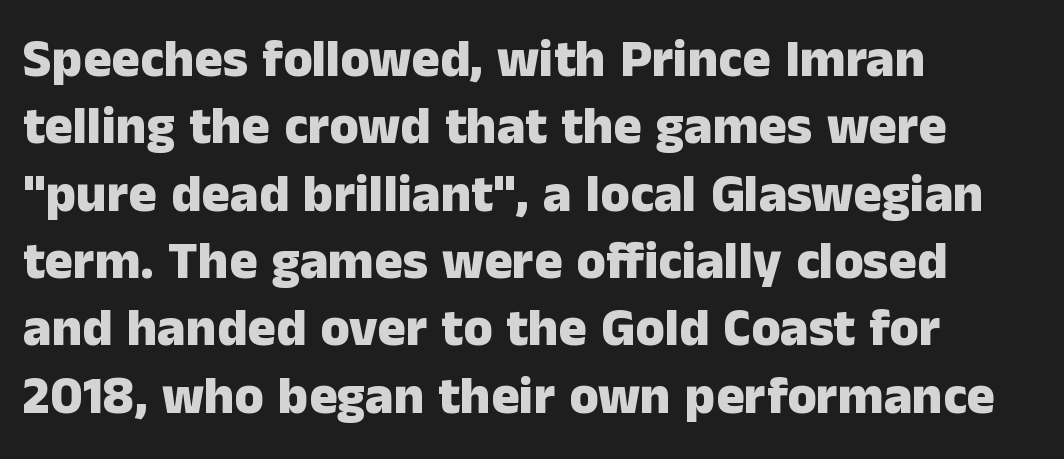
Baseline-to-baseline distance is the conventional proportion of letter height. The rendering keeps characters at their native spacing. Weight: bold. When letters stand straight like this, we call the style roman or upright. These lines are composed in type without serifs. The compositor pushed each line to the left boundary.
